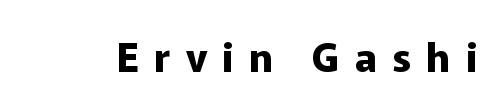
Q: Is the text bold? A: Yes.
Q: Is the text italic (slanted)? A: No, it is upright.
Q: Is the typeface a serif or a sans-serif typeface? A: Sans-serif.
Q: Is the text underlined? A: No.
Q: Is the spacing between letters normal or unusually wide? A: Unusually wide.
Q: Width (condensed, normal, or wide)? A: Normal.
Q: Stroke contrast? A: Low.
Q: x-height? A: Medium.
Q: Monospaced? A: No.
